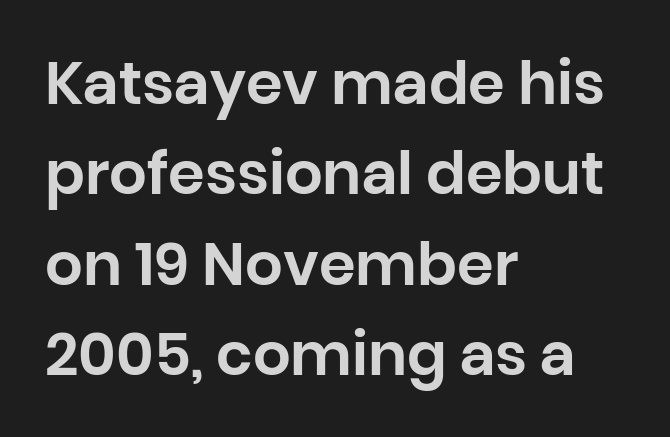
{"serif": "no", "italic": "no", "width": "normal", "stroke_contrast": "low", "x_height": "large", "monospaced": "no", "underline": "no", "align": "left", "line_spacing": "normal", "line_spacing_ratio": 1.53, "letter_spacing": "normal", "letter_spacing_em": 0.0, "glyph_px": 59}
